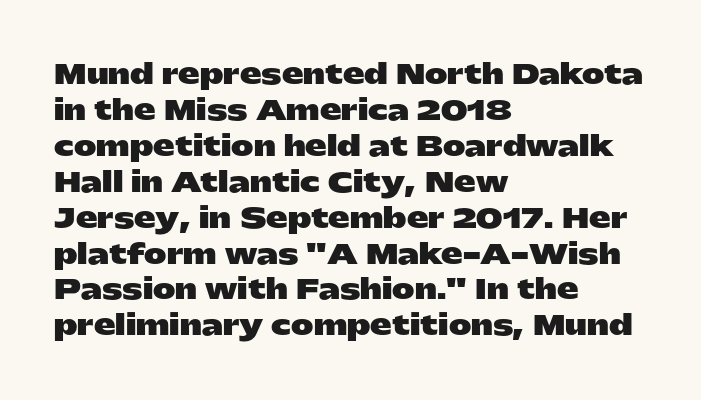
Is there much room between lines? A standard amount, neither cramped nor airy. This rendering features lettering with no underline. The typography opts for an upright posture over an oblique one. Standard letterfit; no display-style spreading of the glyphs. Line starts are locked; line ends wander. Heavy-handed strokes throughout: this text is bold.
